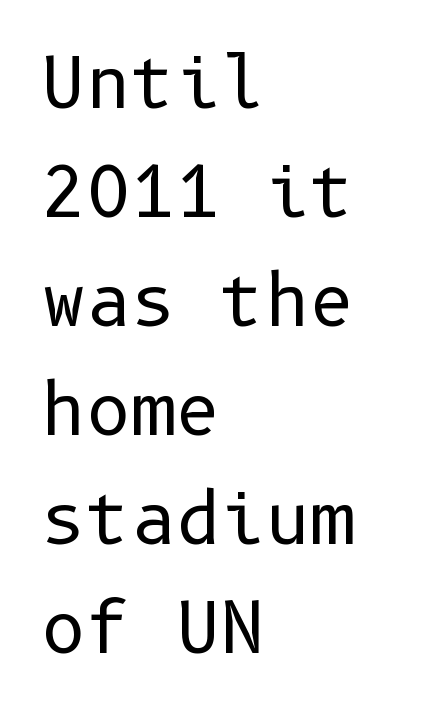
{"serif": "no", "italic": "no", "bold": "no", "weight": "regular", "width": "normal", "stroke_contrast": "low", "x_height": "medium", "underline": "no", "align": "left", "line_spacing": "normal", "line_spacing_ratio": 1.58, "letter_spacing": "normal", "letter_spacing_em": 0.0, "glyph_px": 69}
